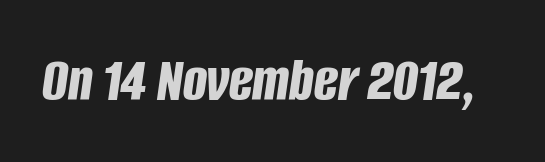
The image shows 64 px bold, condensed type, italic (leaning right); set normal letter spacing, not underlined; low stroke contrast and a large x-height.
